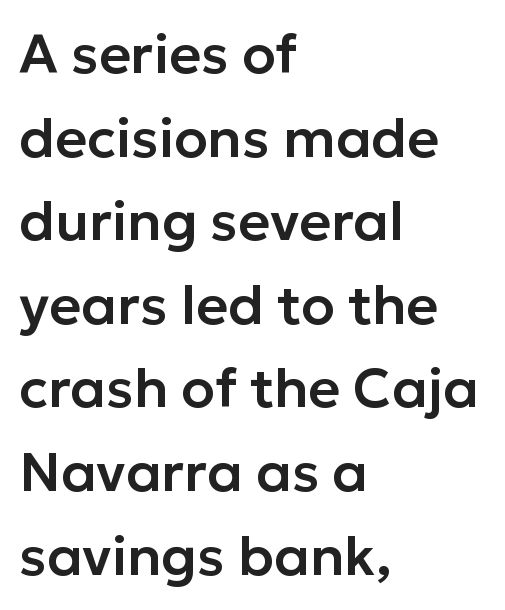
The image shows 55 px sans-serif type, upright; set left-aligned, normal line spacing (1.52x), normal letter spacing, not underlined; low stroke contrast and a medium x-height.
